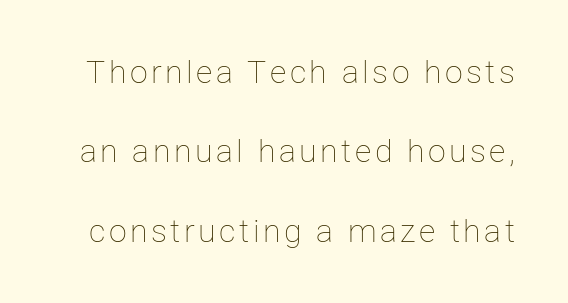
Q: Is the text bold? A: No.
Q: Is the text italic (slanted)? A: No, it is upright.
Q: Is the text underlined? A: No.
Q: Is the spacing between lines tight, normal or loose? A: Loose.
Q: Width (condensed, normal, or wide)? A: Normal.
Q: Stroke contrast? A: Low.
Q: x-height? A: Medium.
Q: Monospaced? A: No.
